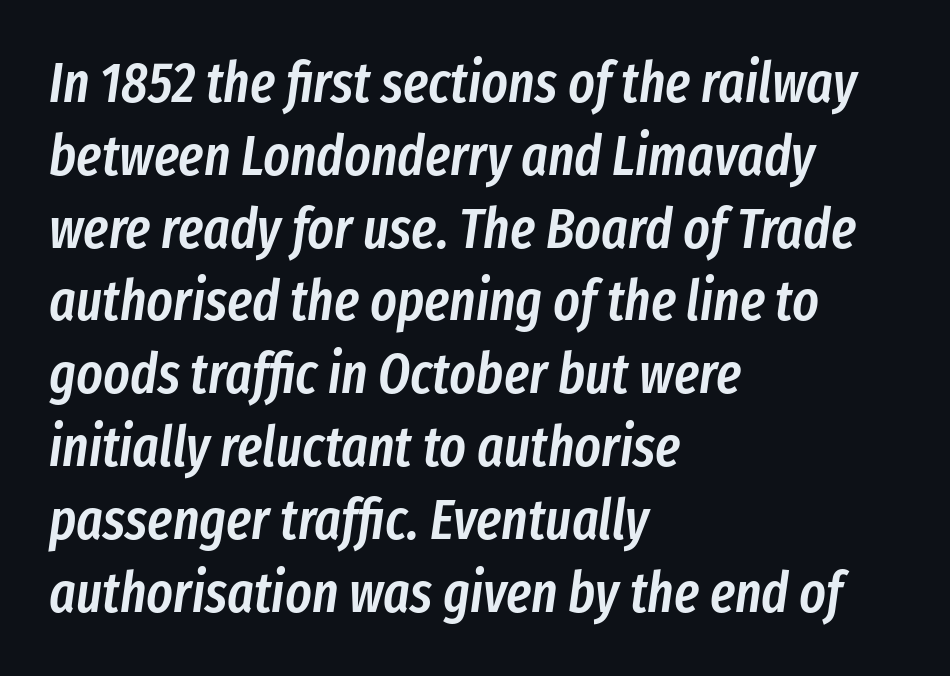
The image shows 56 px semibold, condensed type, italic (leaning right); set left-aligned, normal line spacing (1.3x), normal letter spacing, not underlined; low stroke contrast and a medium x-height.
